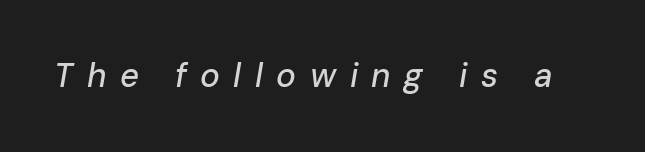
Display-style spreading of the glyphs; the letterfit is very open. Underline: absent. The font's italic variant was chosen for this text. Do the characters align in a grid? No, the font is proportional.
